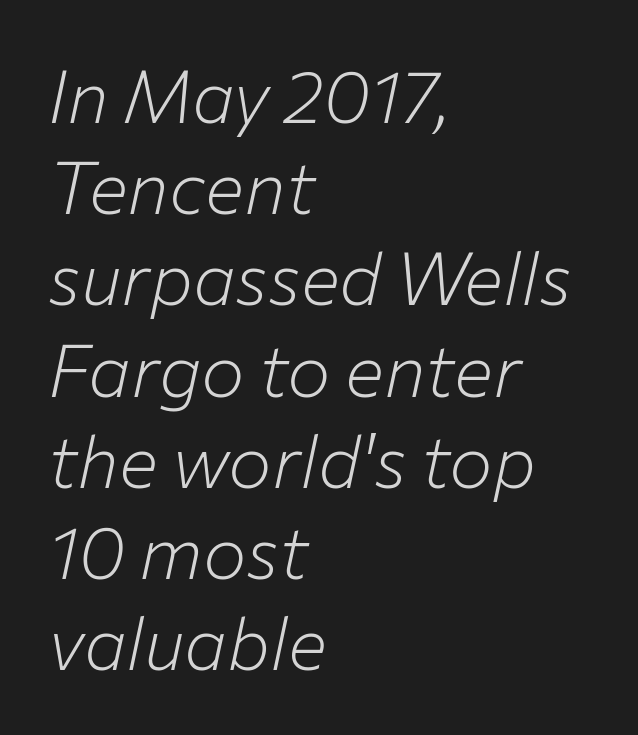
{"italic": "yes", "lean": "right", "slant_degrees": 12, "bold": "no", "weight": "light", "width": "normal", "stroke_contrast": "low", "x_height": "medium", "monospaced": "no", "underline": "no", "align": "left", "line_spacing": "normal", "line_spacing_ratio": 1.25, "letter_spacing": "normal", "letter_spacing_em": 0.0, "glyph_px": 73}
